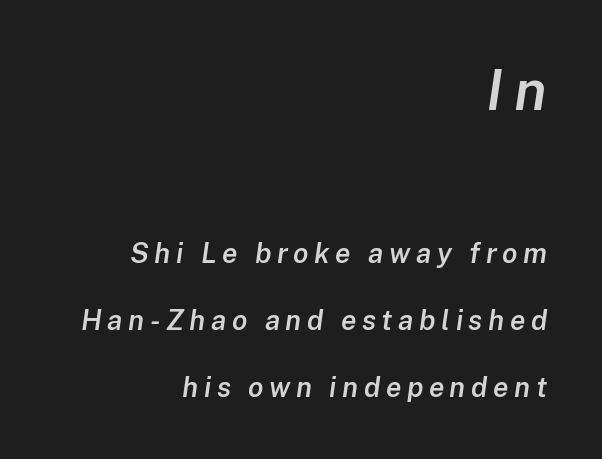
{"italic": "yes", "lean": "right", "slant_degrees": 8, "bold": "semi", "weight": "semibold", "width": "normal", "stroke_contrast": "low", "x_height": "medium", "monospaced": "no", "underline": "no", "align": "right", "line_spacing": "loose", "line_spacing_ratio": 2.38, "letter_spacing": "wide", "letter_spacing_em": 0.2, "larger_block": "first", "size_ratio": 2.04, "glyph_px": 57}
